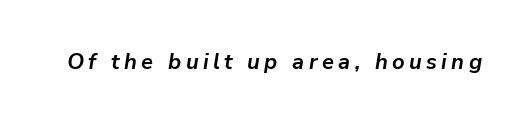
The tracking reads as deliberately expanded to a designer's eye. The axis of the letterforms is tilted away from vertical. The sample has been set heavy, in full bold. Check the space under the baseline: it is left empty.
